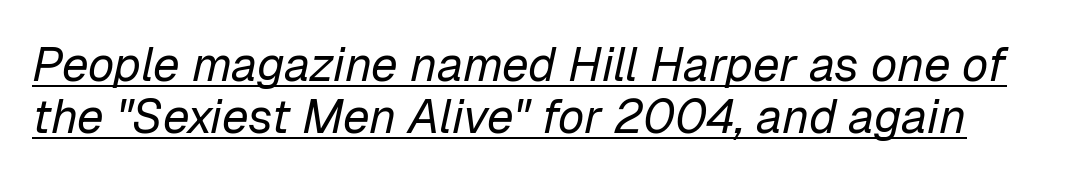
Q: Is the text bold? A: No.
Q: Is the text italic (slanted)? A: Yes, it leans right by about 12 degrees.
Q: Is the text underlined? A: Yes.
Q: Is the spacing between letters normal or unusually wide? A: Normal.
Q: Is the spacing between lines tight, normal or loose? A: Tight.
Q: Width (condensed, normal, or wide)? A: Normal.
Q: Stroke contrast? A: Low.
Q: x-height? A: Medium.
Q: Monospaced? A: No.
